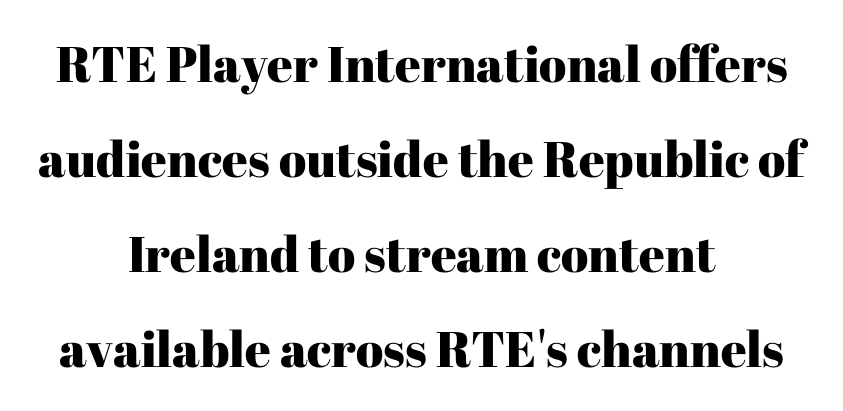
The image shows 50 px serif type, upright; set centered, loose line spacing (1.9x), normal letter spacing, not underlined; high stroke contrast and a medium x-height.
